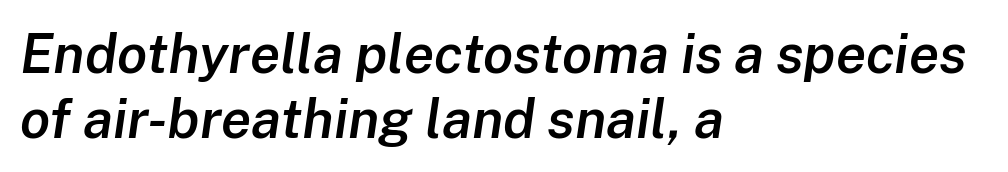
Characters follow at the spacing the type designer built in. On the weight axis this lands at semibold, roughly 600. Teacher's note: observe the even left margin — that is flush-left alignment. Lines of text with bare space underneath.
